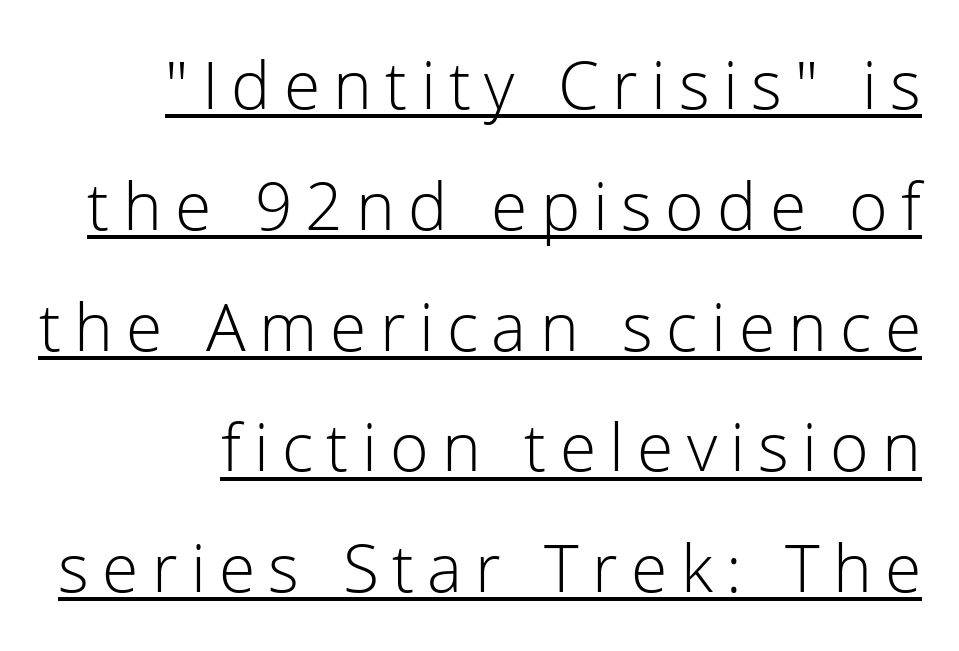
{"serif": "no", "italic": "no", "bold": "no", "weight": "light", "width": "normal", "stroke_contrast": "low", "x_height": "medium", "monospaced": "no", "underline": "yes", "line_spacing_ratio": 1.83, "letter_spacing": "wide", "letter_spacing_em": 0.2, "glyph_px": 66}
